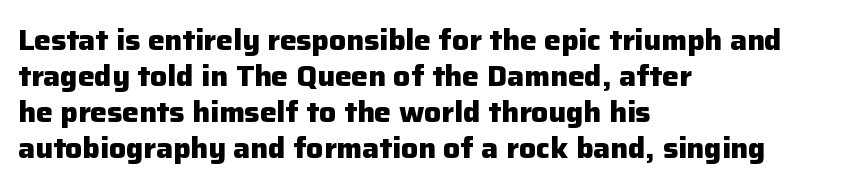
{"serif": "no", "italic": "no", "bold": "yes", "weight": "heavy", "width": "normal", "stroke_contrast": "low", "x_height": "medium", "monospaced": "no", "underline": "no", "align": "left", "line_spacing": "normal", "line_spacing_ratio": 1.29, "letter_spacing": "normal", "letter_spacing_em": 0.0, "glyph_px": 28}
